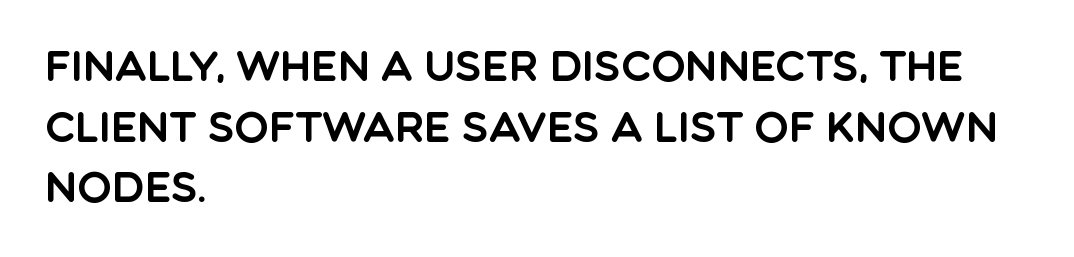
{"serif": "no", "italic": "no", "width": "normal", "x_height": "large", "monospaced": "no", "underline": "no", "align": "left", "line_spacing": "normal", "line_spacing_ratio": 1.48, "letter_spacing": "normal", "letter_spacing_em": 0.0, "glyph_px": 41}
